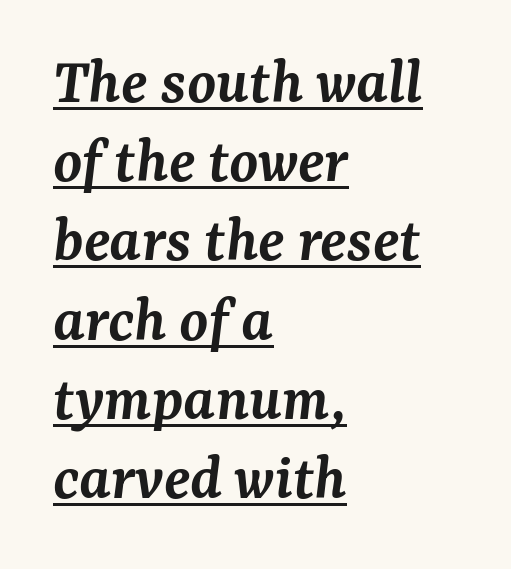
Notice how a bar underscores the lettering throughout. Compared with ordinary roman type, these characters are visibly tilted. Does the copy run flush right? No — it runs flush left. Is the letter spacing exaggerated? No — it looks like the ordinary default. Emphasis by weight is partial: semibold.
